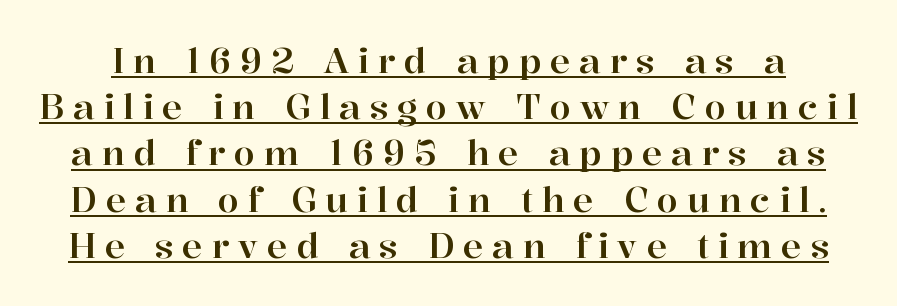
The image shows 34 px serif type, upright; set normal line spacing (1.36x), unusually wide letter spacing (+0.26 em), underlined; high stroke contrast and a medium x-height.
